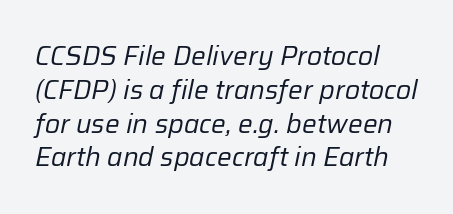
The specimen omits any rule beneath the text block's lines. Looking at the ascenders, they clearly lean. The face used here is rendered with its standard letterfit. Weight class: somewhere from thin through regular. How would I describe the line gaps? Plain and ordinary.
